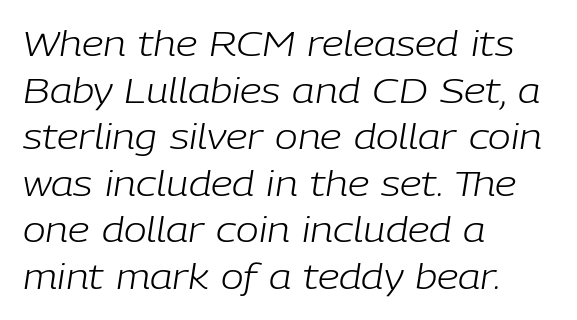
Q: Is the text bold? A: No.
Q: Is the text italic (slanted)? A: Yes, it leans right by about 9 degrees.
Q: Is the text underlined? A: No.
Q: How is the paragraph aligned? A: Left-aligned.
Q: Is the spacing between letters normal or unusually wide? A: Normal.
Q: Is the spacing between lines tight, normal or loose? A: Normal.
Q: Width (condensed, normal, or wide)? A: Normal.
Q: Stroke contrast? A: Low.
Q: x-height? A: Medium.
Q: Monospaced? A: No.
